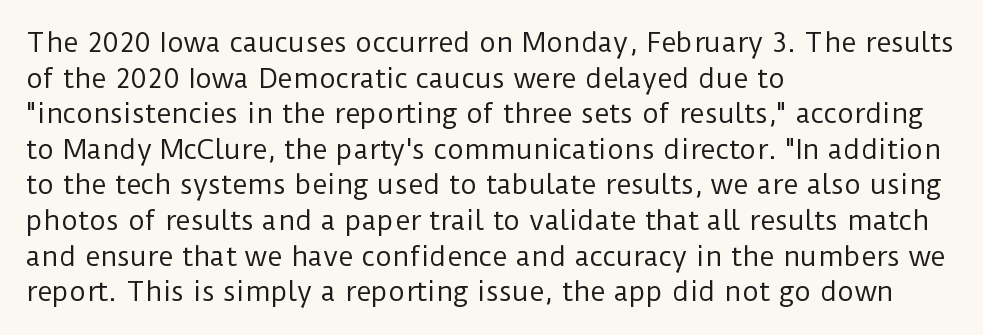
The image shows 26 px text type, upright; set left-aligned, normal line spacing (1.37x), normal letter spacing, not underlined.
